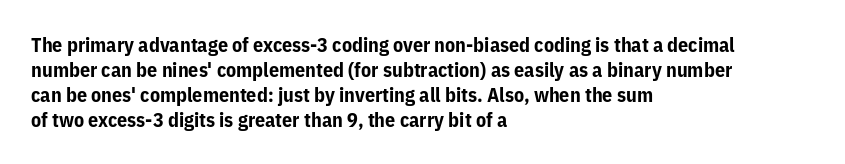
The image shows 20 px bold type, upright; set left-aligned, normal line spacing (1.25x), normal letter spacing, not underlined.
